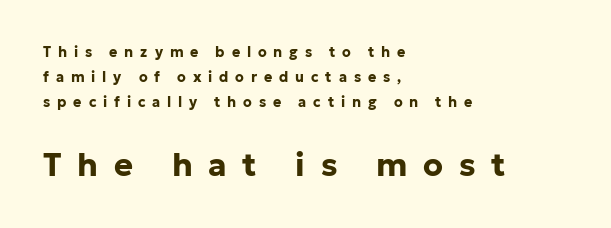
The letters in the lower block stand taller than those in the block above. Here the glyphs are tracked loosely, breaking word shapes into spaced letters. What kind of face is this? One without serifs — a sans. Posture: vertical.
